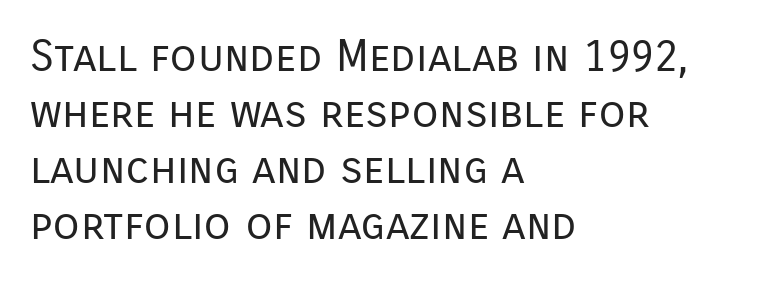
The image shows 44 px regular-weight sans-serif type, upright; set left-aligned, normal line spacing (1.27x), normal letter spacing, not underlined; low stroke contrast and a medium x-height.
